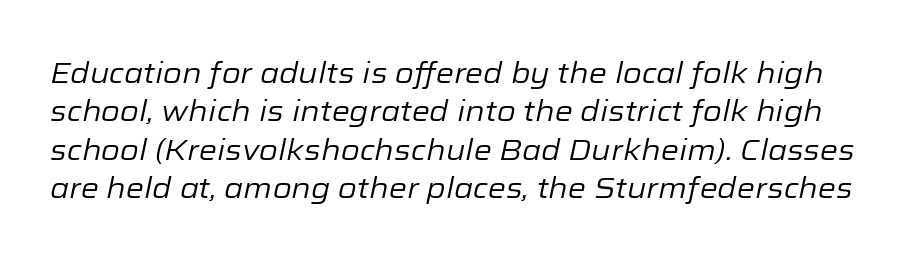
The image shows 29 px regular-weight type, italic (leaning right); set normal line spacing (1.32x), normal letter spacing, not underlined; low stroke contrast and a medium x-height.
